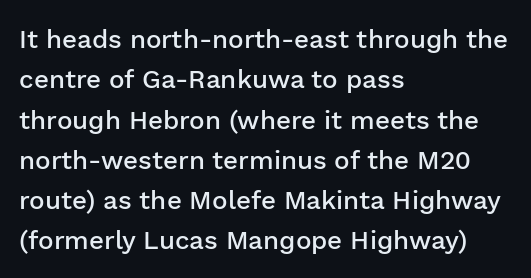
Q: Is the text bold? A: Semi-bold.
Q: Is the text italic (slanted)? A: No, it is upright.
Q: Is the text underlined? A: No.
Q: How is the paragraph aligned? A: Left-aligned.
Q: Is the spacing between letters normal or unusually wide? A: Normal.
Q: Is the spacing between lines tight, normal or loose? A: Normal.
